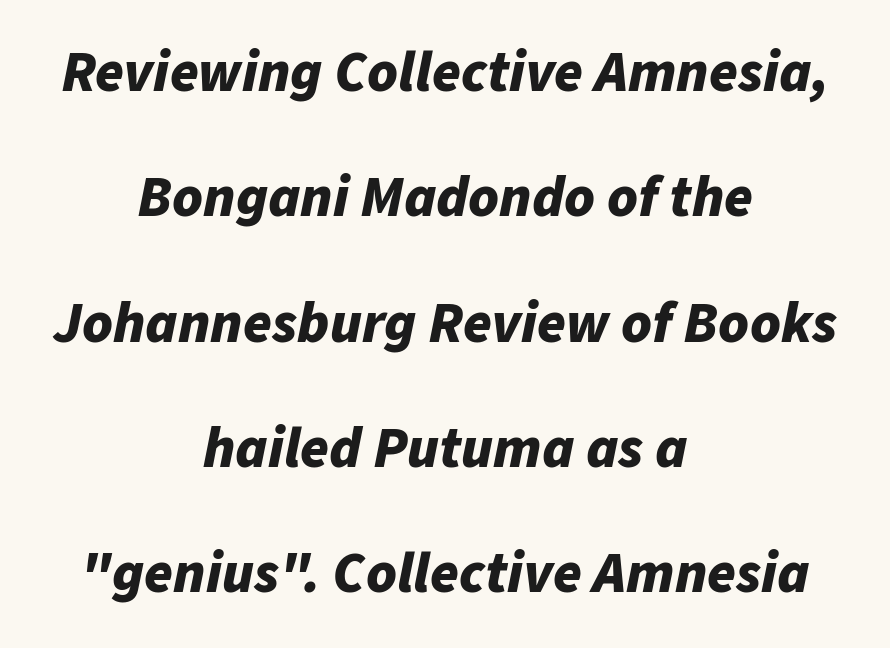
The image shows 58 px bold type, italic (leaning right); set centered, loose line spacing (2.16x), normal letter spacing, not underlined; low stroke contrast and a medium x-height.
